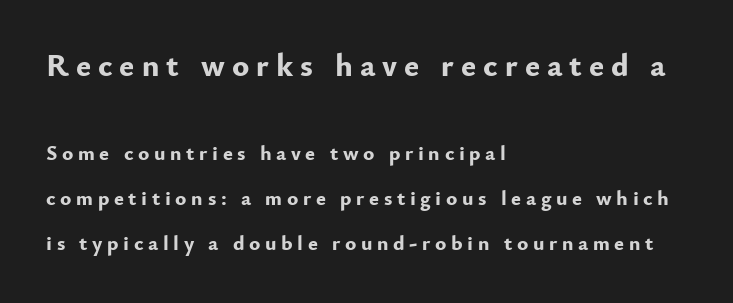
The image shows 32 px bold sans-serif type, upright; set left-aligned, loose line spacing (2.14x), unusually wide letter spacing (+0.22 em), not underlined; the first (top) block is 1.52x larger; low stroke contrast and a small x-height.
